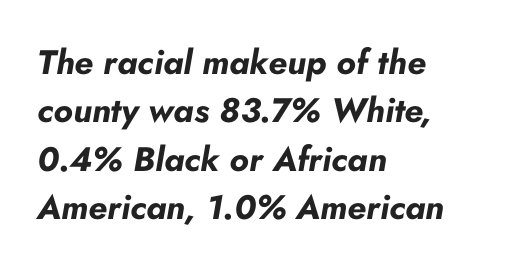
Q: Is the text bold? A: Yes.
Q: Is the text italic (slanted)? A: Yes, it leans right by about 10 degrees.
Q: Is the text underlined? A: No.
Q: How is the paragraph aligned? A: Left-aligned.
Q: Is the spacing between letters normal or unusually wide? A: Normal.
Q: Is the spacing between lines tight, normal or loose? A: Normal.
Q: Width (condensed, normal, or wide)? A: Normal.
Q: Stroke contrast? A: Low.
Q: x-height? A: Small.
Q: Monospaced? A: No.
